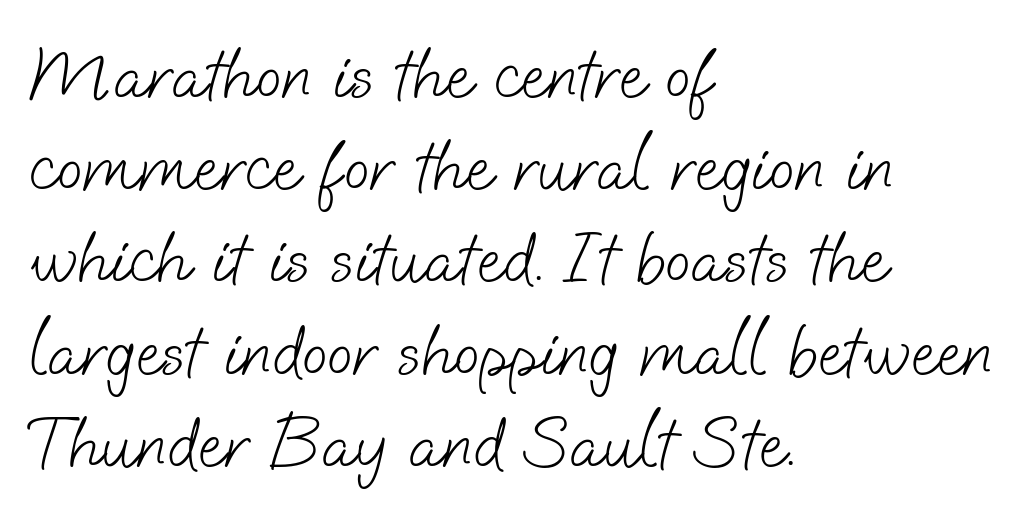
The image shows 75 px light sans-serif type; set left-aligned, line spacing 1.23x, normal letter spacing, not underlined; low stroke contrast and a small x-height.
